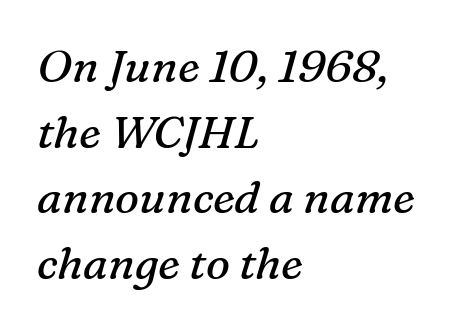
Tall strokes in this sample are angled rather than plumb. Words float on clear page, feet unadorned. Each letter keeps its own natural width here, so spacing adapts to shape. Normally led — the rows are evenly, conventionally spaced. Each stroke keeps to a modest, everyday thickness or less.
